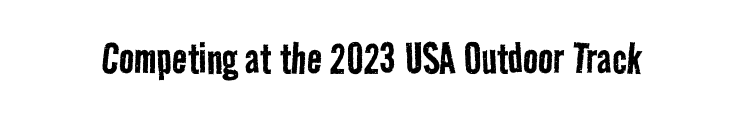
The image shows 50 px regular-weight, condensed sans-serif type; set normal letter spacing, not underlined; low stroke contrast and a medium x-height.
